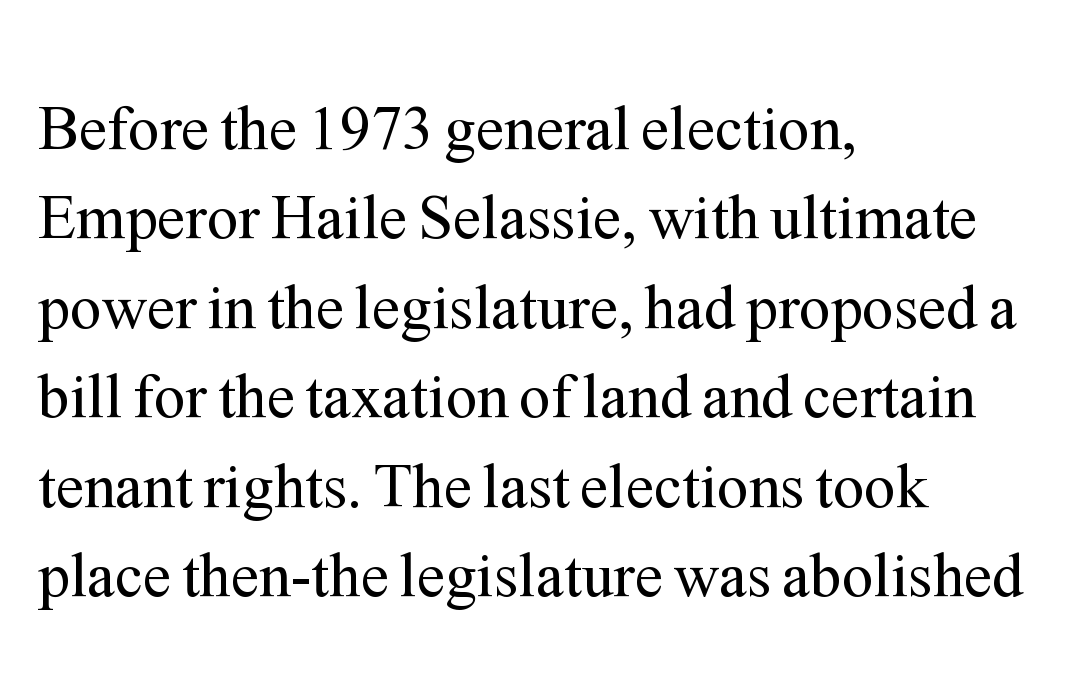
This rendering employs a face with finishing strokes, i.e., a serif. Does the leading feel generous? No, just average. Stroke mass is kept to a normal reading level or below. The lines are quadded left.
